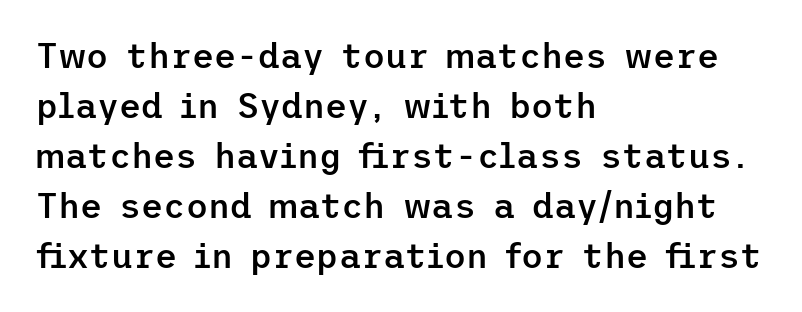
The image shows 34 px semibold sans-serif type, upright; set left-aligned, normal line spacing (1.47x), normal letter spacing, not underlined; low stroke contrast and a medium x-height.
